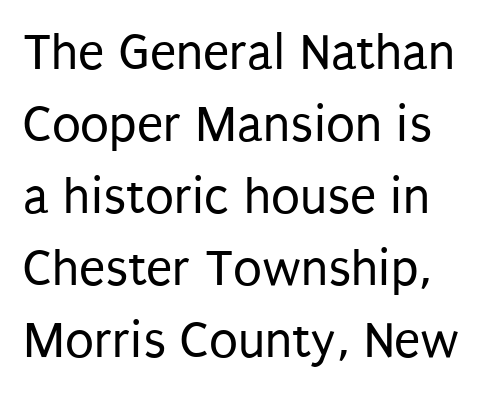
The image shows 53 px regular-weight, condensed sans-serif type, upright; set normal line spacing (1.36x), normal letter spacing, not underlined; low stroke contrast and a large x-height.
